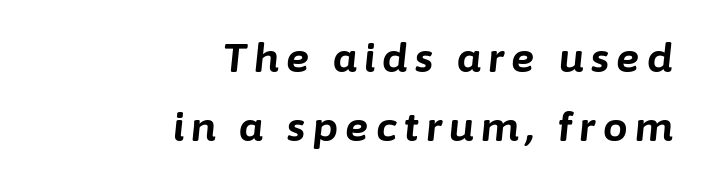
The image shows 39 px bold type, italic (leaning right); set right-aligned, line spacing 1.76x, not underlined; low stroke contrast and a medium x-height.
